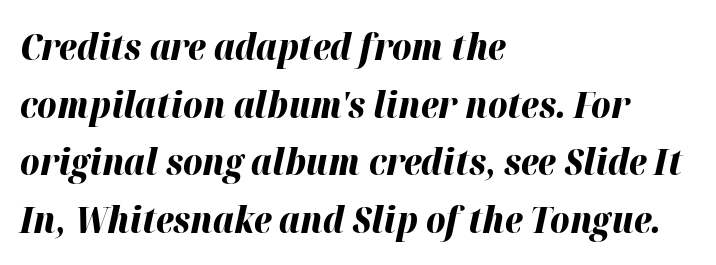
The space beneath each line is pristine and unruled. A typesetter would call this leading conventional body-copy spacing. Between one letter and the next there's only the usual sliver of space. The letters advance in unequal steps, a hallmark of proportional type.
